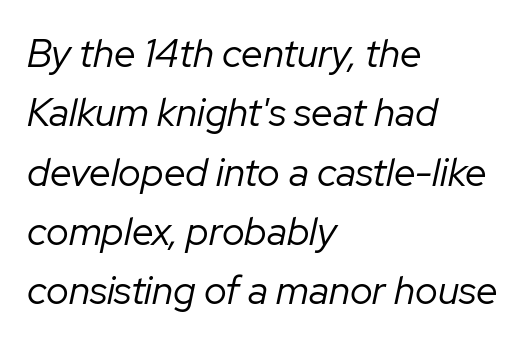
Q: Is the text bold? A: No.
Q: Is the text italic (slanted)? A: Yes, it leans right by about 12 degrees.
Q: Is the text underlined? A: No.
Q: How is the paragraph aligned? A: Left-aligned.
Q: Is the spacing between letters normal or unusually wide? A: Normal.
Q: Is the spacing between lines tight, normal or loose? A: Normal.
Q: Width (condensed, normal, or wide)? A: Normal.
Q: Stroke contrast? A: Low.
Q: x-height? A: Medium.
Q: Monospaced? A: No.
